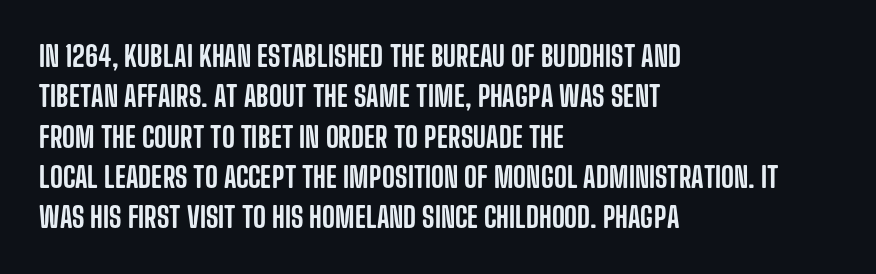
Q: Is the text italic (slanted)? A: No, it is upright.
Q: Is the typeface a serif or a sans-serif typeface? A: Sans-serif.
Q: Is the text underlined? A: No.
Q: How is the paragraph aligned? A: Left-aligned.
Q: Is the spacing between letters normal or unusually wide? A: Normal.
Q: Is the spacing between lines tight, normal or loose? A: Normal.
Q: Width (condensed, normal, or wide)? A: Condensed.
Q: Stroke contrast? A: Low.
Q: x-height? A: Large.
Q: Monospaced? A: No.
